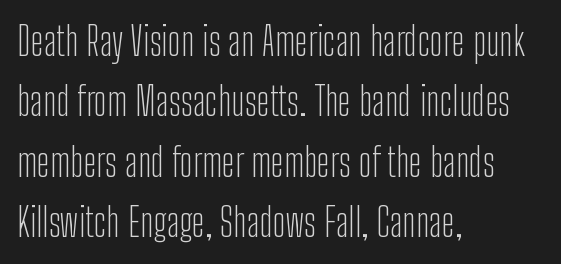
A typesetter would label this face a sans. Characters remain perfectly vertical along every line. Descenders are the only things crossing below the line. Horizontal alignment here is leftward, the default for most running prose. Summary of vertical rhythm: regular, with standard interline spacing.
